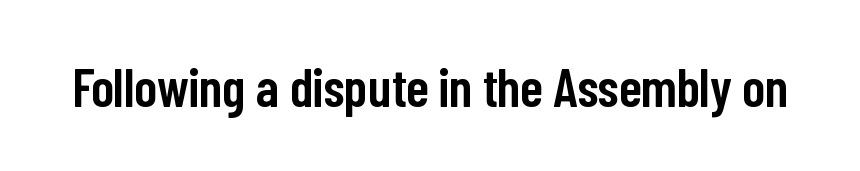
Moderately thickened strokes mark this as semibold type. Beneath every word, the page is bare. In terms of posture, this sample is upright. These lines are composed in type without serifs. The rendering uses natural spacing where letterforms have individual widths.
